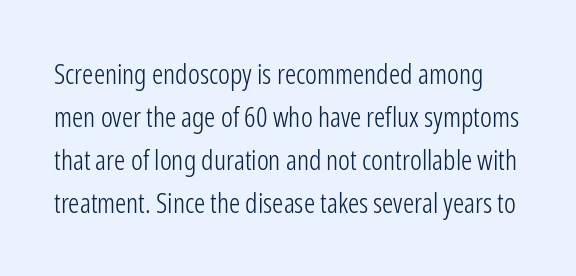
{"serif": "no", "italic": "no", "bold": "no", "weight": "light", "width": "condensed", "stroke_contrast": "low", "x_height": "medium", "monospaced": "no", "underline": "no", "line_spacing": "normal", "line_spacing_ratio": 1.53, "letter_spacing": "normal", "letter_spacing_em": 0.0, "glyph_px": 28}
